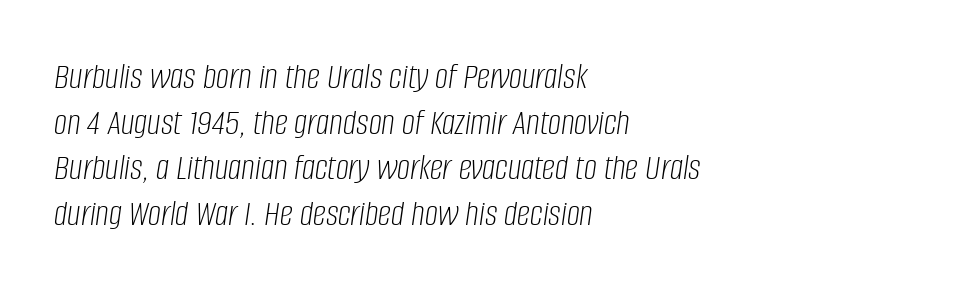
Is this a fixed-width face? No — the glyphs have proportional, varying widths. The font's italic variant was chosen for this text. Lines of text with bare space underneath. The lines in this sample share a left origin and differ only in where they stop. Between one letter and the next there's only the usual sliver of space. No extra ink here — the face is not bold.
